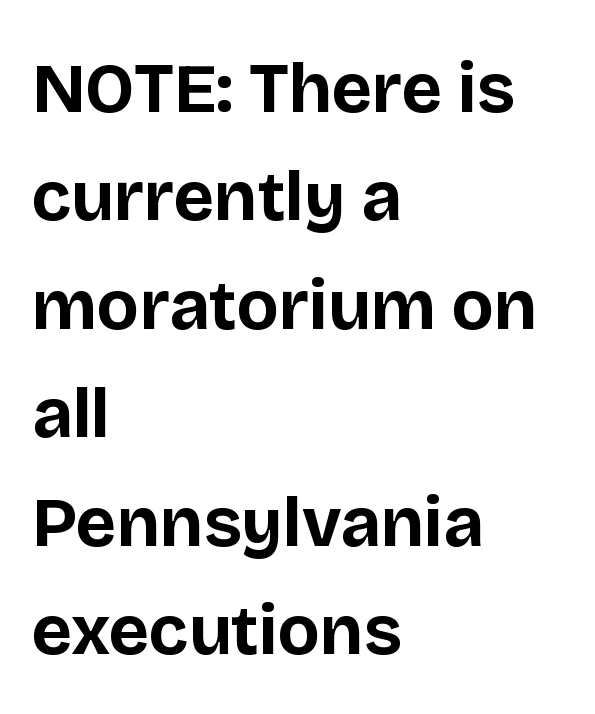
The image shows 70 px bold sans-serif type, upright; set left-aligned, normal line spacing (1.55x), normal letter spacing, not underlined; low stroke contrast and a large x-height.
